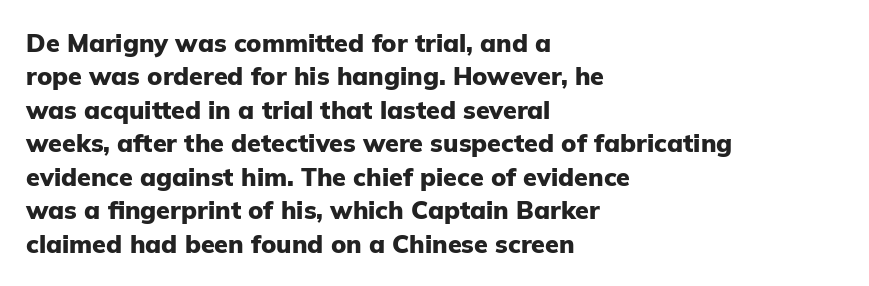
Q: Is the text bold? A: Yes.
Q: Is the text italic (slanted)? A: No, it is upright.
Q: Is the text underlined? A: No.
Q: How is the paragraph aligned? A: Left-aligned.
Q: Is the spacing between letters normal or unusually wide? A: Normal.
Q: Is the spacing between lines tight, normal or loose? A: Normal.
